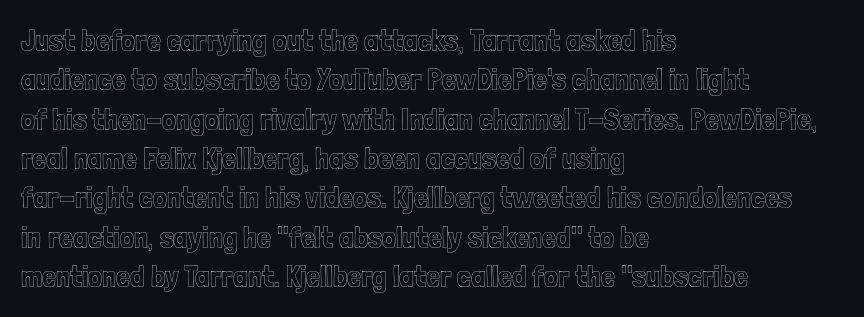
Q: Is the text italic (slanted)? A: No, it is upright.
Q: Is the text underlined? A: No.
Q: How is the paragraph aligned? A: Left-aligned.
Q: Is the spacing between letters normal or unusually wide? A: Normal.
Q: Is the spacing between lines tight, normal or loose? A: Normal.
Q: Width (condensed, normal, or wide)? A: Condensed.
Q: x-height? A: Medium.
Q: Monospaced? A: No.
